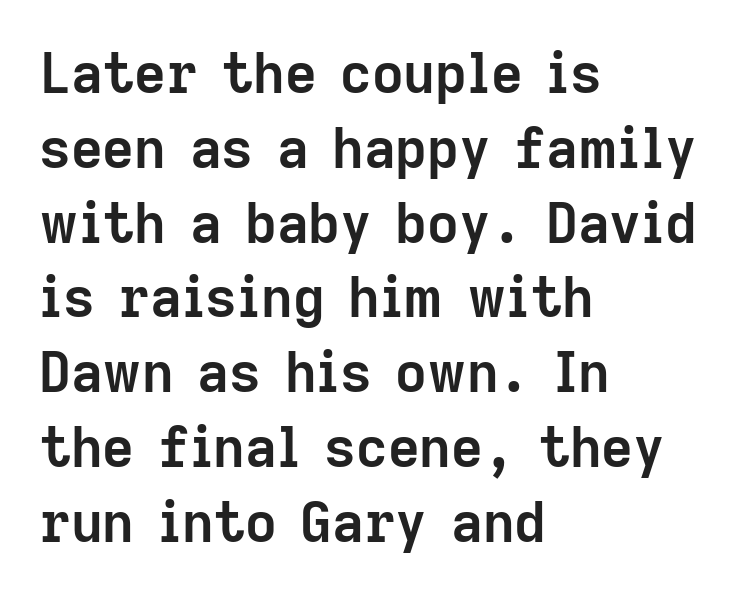
{"serif": "no", "italic": "no", "bold": "yes", "weight": "semibold", "width": "normal", "stroke_contrast": "low", "x_height": "medium", "monospaced": "no", "underline": "no", "align": "left", "line_spacing": "normal", "line_spacing_ratio": 1.36, "letter_spacing": "normal", "letter_spacing_em": 0.0, "glyph_px": 55}
